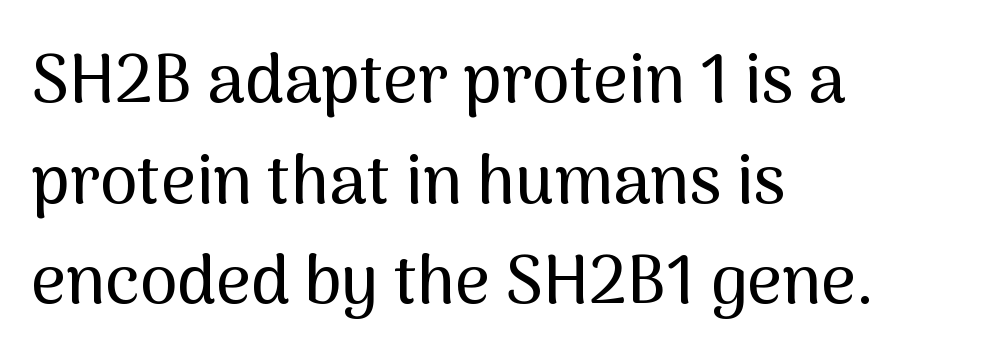
{"serif": "no", "italic": "no", "width": "normal", "stroke_contrast": "medium", "x_height": "medium", "monospaced": "no", "underline": "no", "align": "left", "line_spacing": "normal", "line_spacing_ratio": 1.48, "letter_spacing": "normal", "letter_spacing_em": 0.0, "glyph_px": 68}
